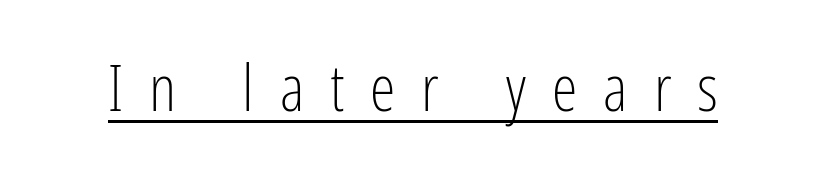
{"serif": "no", "italic": "no", "bold": "no", "weight": "light", "width": "condensed", "stroke_contrast": "low", "x_height": "medium", "monospaced": "no", "underline": "yes", "letter_spacing": "wide", "letter_spacing_em": 0.4, "glyph_px": 65}
